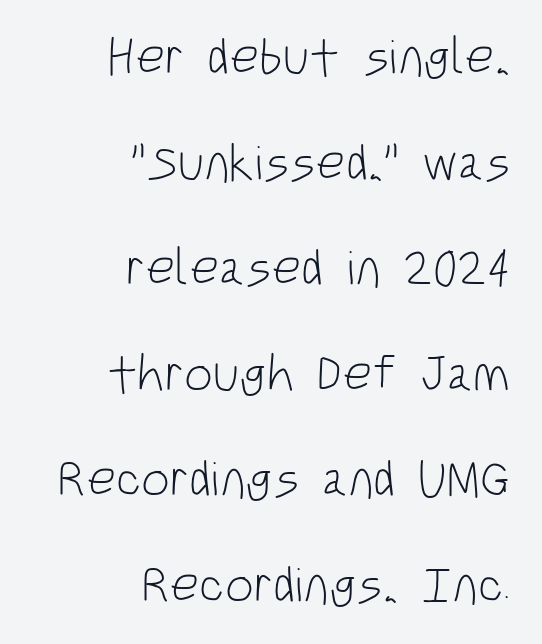
Looks like regular typesetting: each glyph gets only the width it needs. It's the straight-up-and-down kind of type. Interline gaps are noticeably wide in this sample. Glyph-to-glyph distance matches everyday printed text. The compositor pushed each line to the right boundary. The gap between lines stays unmarked.
